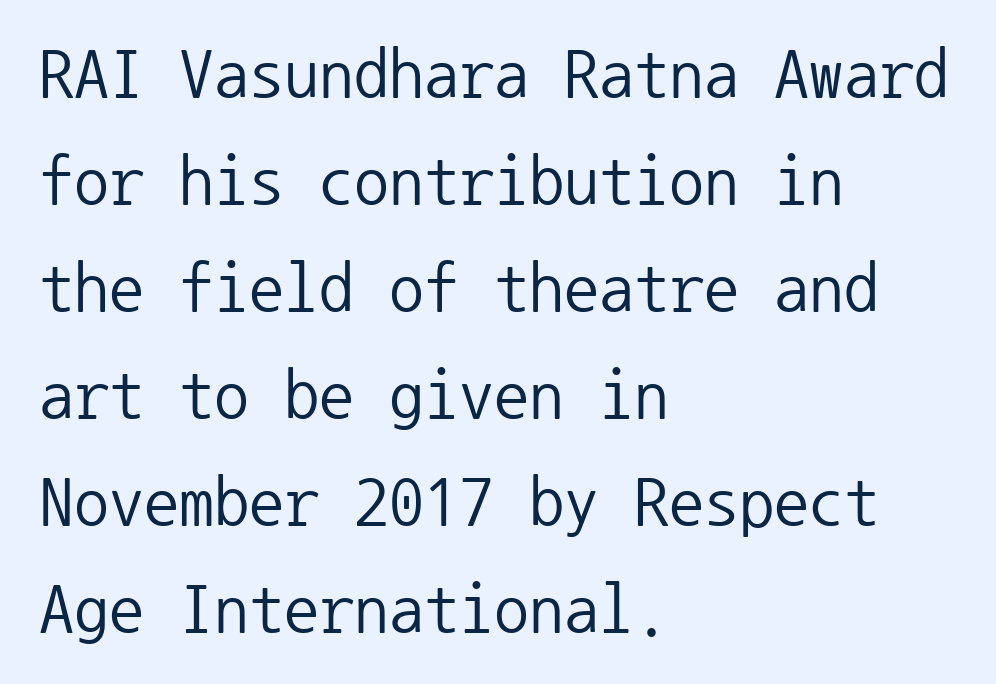
Each letter, wide or thin by design, is forced into the same width here. Casual observation: everything's shoved over to the left. Underlining? Definitely not there. These lines were composed using upright roman letters. The typeface has the unassuming heft of standard copy or less. Serifs: no, the terminals of the letterforms are clean.
